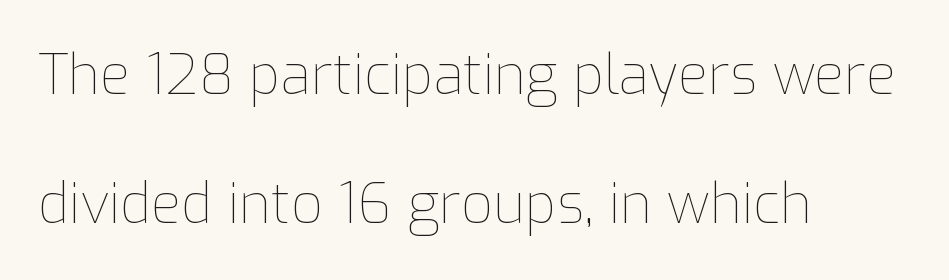
The image shows 55 px thin type, upright; set left-aligned, loose line spacing (2.35x), normal letter spacing, not underlined; low stroke contrast and a medium x-height.
